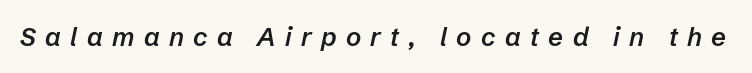
{"italic": "yes", "lean": "right", "slant_degrees": 12, "bold": "semi", "underline": "no", "letter_spacing": "wide", "letter_spacing_em": 0.36, "glyph_px": 26}
